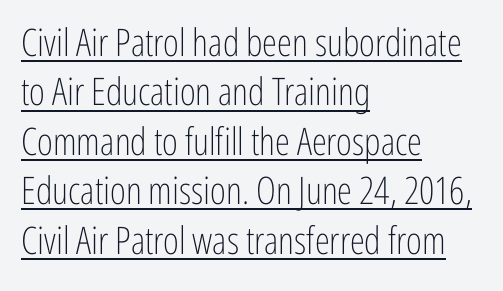
The image shows 38 px light, condensed sans-serif type, upright; set left-aligned, normal line spacing (1.3x), normal letter spacing, underlined; low stroke contrast and a medium x-height.
